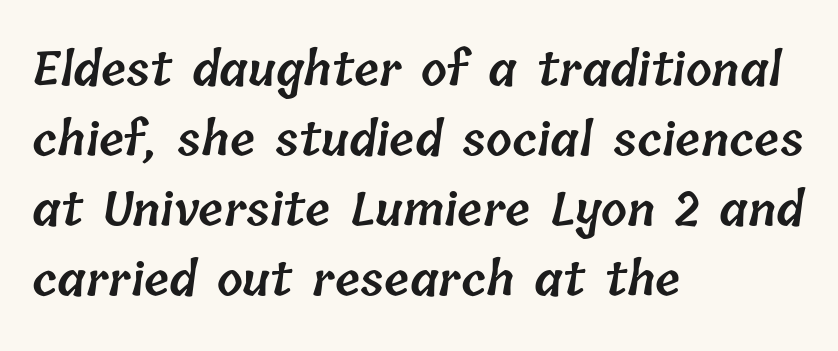
Q: Is the text bold? A: Semi-bold.
Q: Is the text underlined? A: No.
Q: How is the paragraph aligned? A: Left-aligned.
Q: Is the spacing between letters normal or unusually wide? A: Normal.
Q: Is the spacing between lines tight, normal or loose? A: Normal.
Q: Width (condensed, normal, or wide)? A: Normal.
Q: Stroke contrast? A: Low.
Q: x-height? A: Medium.
Q: Monospaced? A: No.
